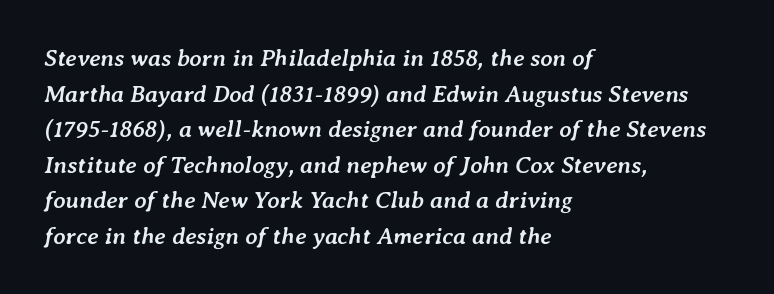
The image shows 24 px bold type, italic (leaning right); set left-aligned, normal line spacing (1.48x), normal letter spacing, not underlined.
